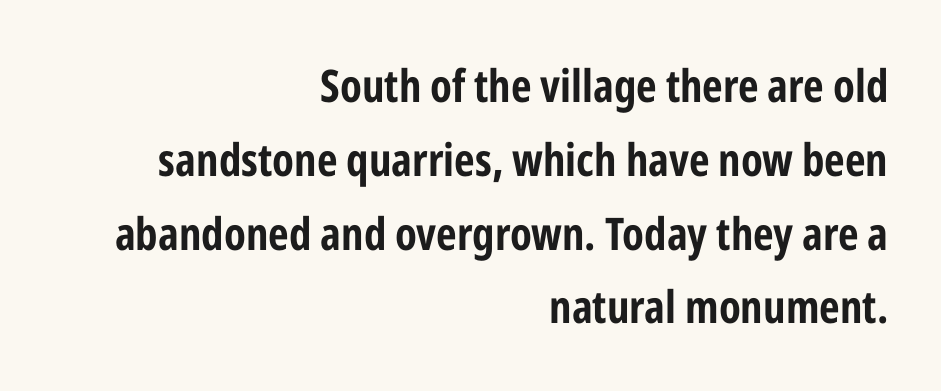
The image shows 45 px bold, condensed sans-serif type, upright; set right-aligned, normal line spacing (1.64x), normal letter spacing, not underlined; low stroke contrast and a medium x-height.
